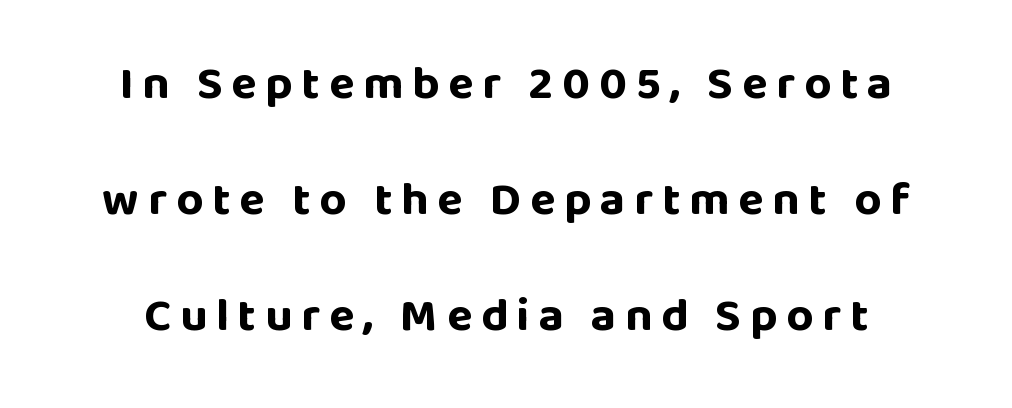
{"serif": "no", "italic": "no", "bold": "yes", "weight": "bold", "width": "normal", "stroke_contrast": "low", "x_height": "large", "monospaced": "no", "underline": "no", "align": "center", "line_spacing": "loose", "line_spacing_ratio": 2.47, "glyph_px": 47}
